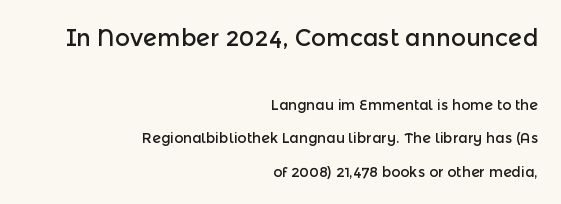
Q: Is the text italic (slanted)? A: No, it is upright.
Q: Is the text underlined? A: No.
Q: How is the paragraph aligned? A: Right-aligned.
Q: Is the spacing between letters normal or unusually wide? A: Normal.
Q: Is the spacing between lines tight, normal or loose? A: Loose.
Q: Which block of text is set in a larger size, the first (top) or the second (bottom)? A: The first (top) one.
